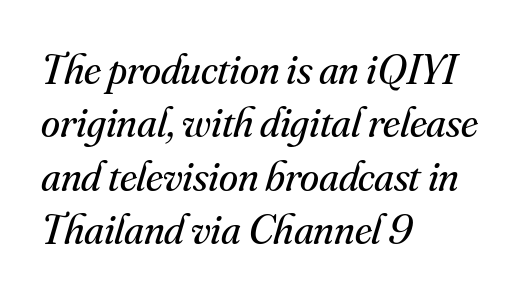
Q: Is the text bold? A: No.
Q: Is the text italic (slanted)? A: Yes, it leans right by about 16 degrees.
Q: Is the typeface a serif or a sans-serif typeface? A: Serif.
Q: Is the text underlined? A: No.
Q: How is the paragraph aligned? A: Left-aligned.
Q: Is the spacing between letters normal or unusually wide? A: Normal.
Q: Width (condensed, normal, or wide)? A: Normal.
Q: Stroke contrast? A: Medium.
Q: x-height? A: Small.
Q: Monospaced? A: No.
